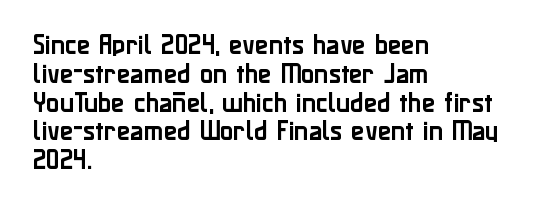
The image shows 22 px text type, upright; set left-aligned, normal line spacing (1.31x), normal letter spacing, not underlined.
